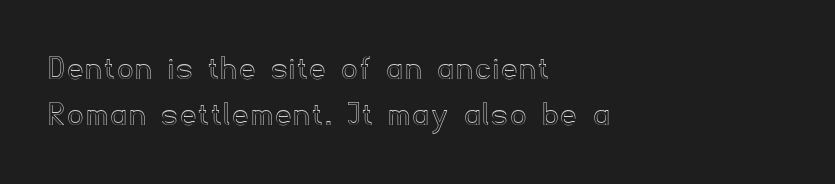
The image shows 36 px text type, upright; set left-aligned, normal line spacing (1.28x), not underlined; a small x-height.
